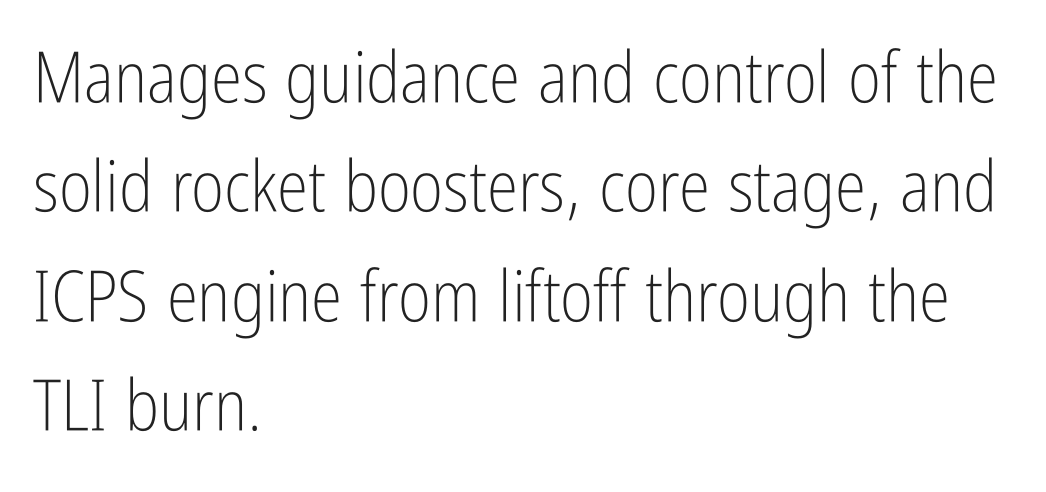
The face used here is proportionally spaced, like ordinary book or web type. Nope, no serifs anywhere on these letters. Honestly, the row spacing looks completely unremarkable. The paragraph has a hard left edge and a soft right edge. Letter spacing: default.
